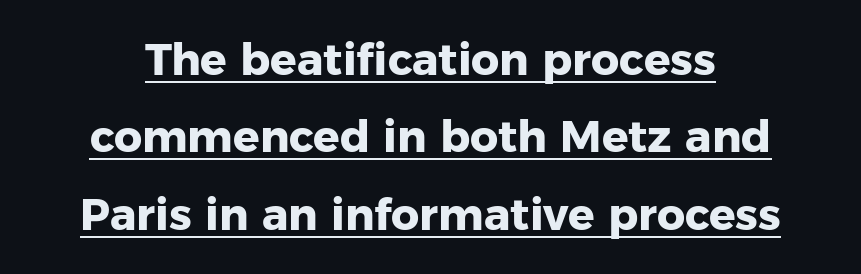
Q: Is the text bold? A: Yes.
Q: Is the text italic (slanted)? A: No, it is upright.
Q: Is the typeface a serif or a sans-serif typeface? A: Sans-serif.
Q: Is the text underlined? A: Yes.
Q: Is the spacing between letters normal or unusually wide? A: Normal.
Q: Width (condensed, normal, or wide)? A: Normal.
Q: Stroke contrast? A: Low.
Q: x-height? A: Medium.
Q: Monospaced? A: No.
